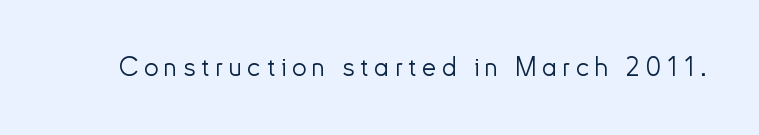
The glyphs are unaccompanied by any horizontal stroke below them. Nothing heavy about these letters — not bold at all. In terms of letterspacing, this is a distinctly airy, spread setting. You can tell it's not italic because the verticals are truly vertical.
